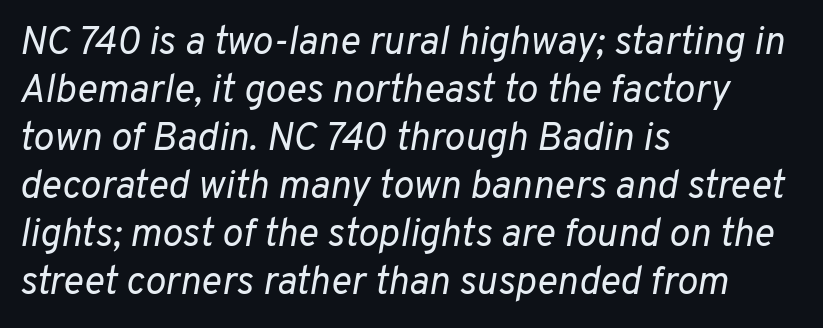
Compared with typical body copy, the letter spacing here is the same. Typeset ragged right — the left edge is the straight one. There's an unmistakable incline to the writing here. These lines are rendered in a variable-pitch font.
